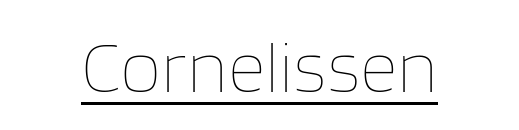
The image shows 74 px thin type, upright; set centered, normal letter spacing, underlined; low stroke contrast and a large x-height.
